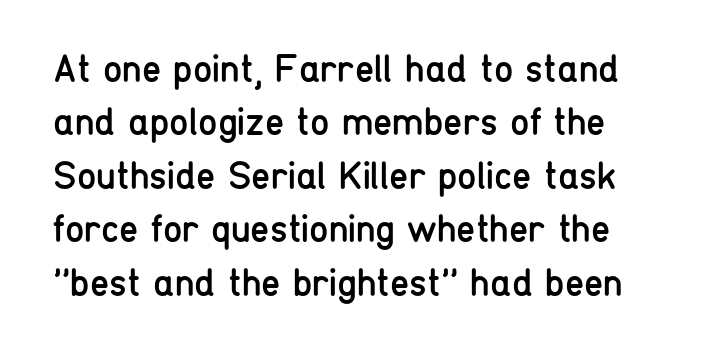
Q: Is the text bold? A: No.
Q: Is the text italic (slanted)? A: No, it is upright.
Q: Is the typeface a serif or a sans-serif typeface? A: Sans-serif.
Q: Is the text underlined? A: No.
Q: Is the spacing between letters normal or unusually wide? A: Normal.
Q: Is the spacing between lines tight, normal or loose? A: Normal.
Q: Width (condensed, normal, or wide)? A: Condensed.
Q: Stroke contrast? A: Low.
Q: x-height? A: Medium.
Q: Monospaced? A: No.
